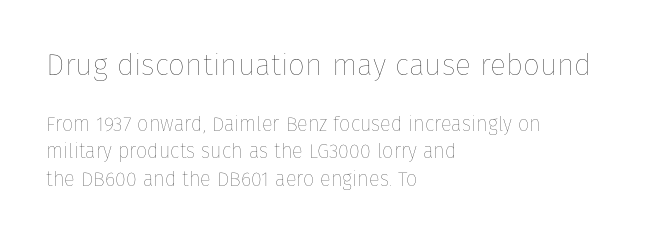
{"italic": "no", "bold": "no", "weight": "thin", "width": "normal", "stroke_contrast": "low", "x_height": "medium", "monospaced": "no", "underline": "no", "align": "left", "line_spacing": "normal", "line_spacing_ratio": 1.39, "letter_spacing": "normal", "letter_spacing_em": 0.0, "larger_block": "first", "size_ratio": 1.5, "glyph_px": 30}
